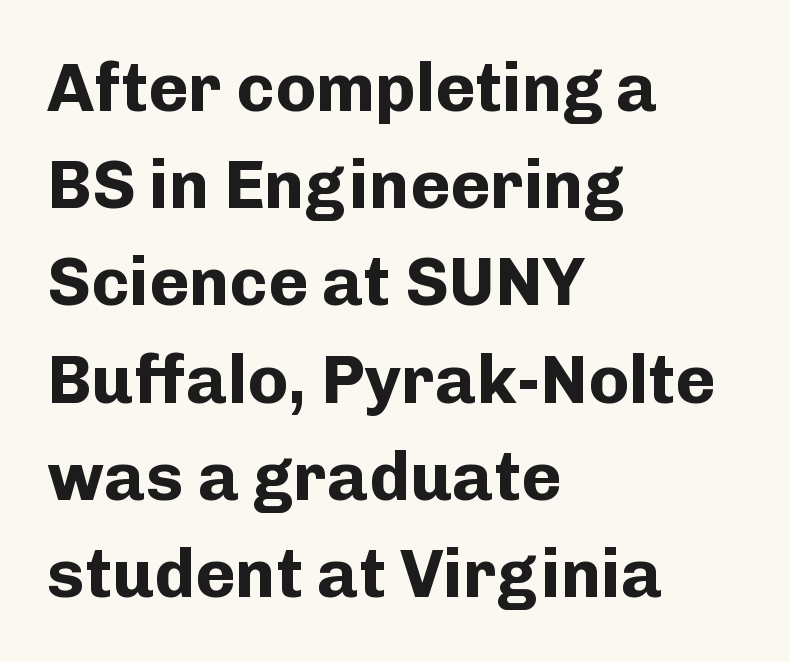
The image shows 68 px bold sans-serif type, upright; set left-aligned, normal line spacing (1.43x), normal letter spacing, not underlined; low stroke contrast and a medium x-height.
